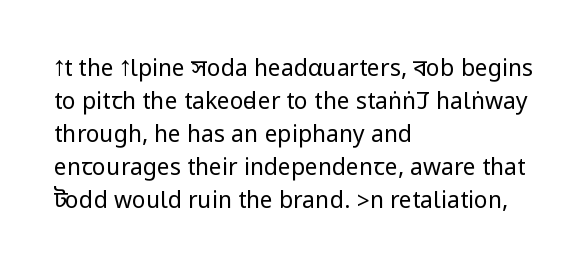
Q: Is the text bold? A: No.
Q: Is the text italic (slanted)? A: No, it is upright.
Q: Is the text underlined? A: No.
Q: How is the paragraph aligned? A: Left-aligned.
Q: Is the spacing between letters normal or unusually wide? A: Normal.
Q: Is the spacing between lines tight, normal or loose? A: Normal.
